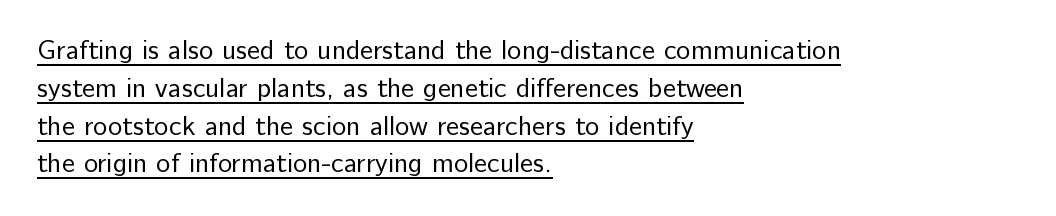
{"italic": "no", "bold": "no", "underline": "yes", "align": "left", "line_spacing": "normal", "line_spacing_ratio": 1.4, "letter_spacing": "normal", "letter_spacing_em": 0.0, "glyph_px": 27}
